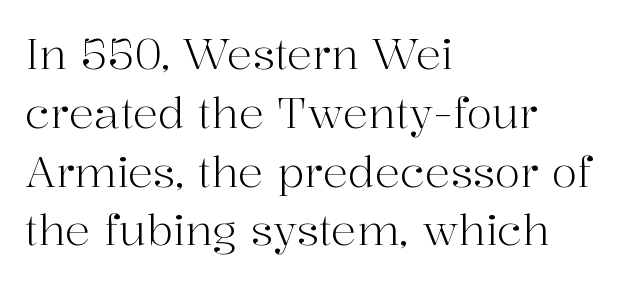
{"serif": "yes", "italic": "no", "bold": "no", "weight": "light", "width": "normal", "stroke_contrast": "high", "x_height": "medium", "monospaced": "no", "underline": "no", "align": "left", "line_spacing": "normal", "line_spacing_ratio": 1.4, "letter_spacing": "normal", "letter_spacing_em": 0.0, "glyph_px": 42}
